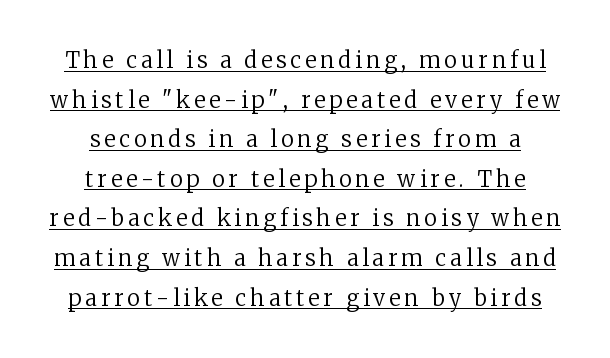
Q: Is the text bold? A: No.
Q: Is the text italic (slanted)? A: No, it is upright.
Q: Is the text underlined? A: Yes.
Q: How is the paragraph aligned? A: Centered.
